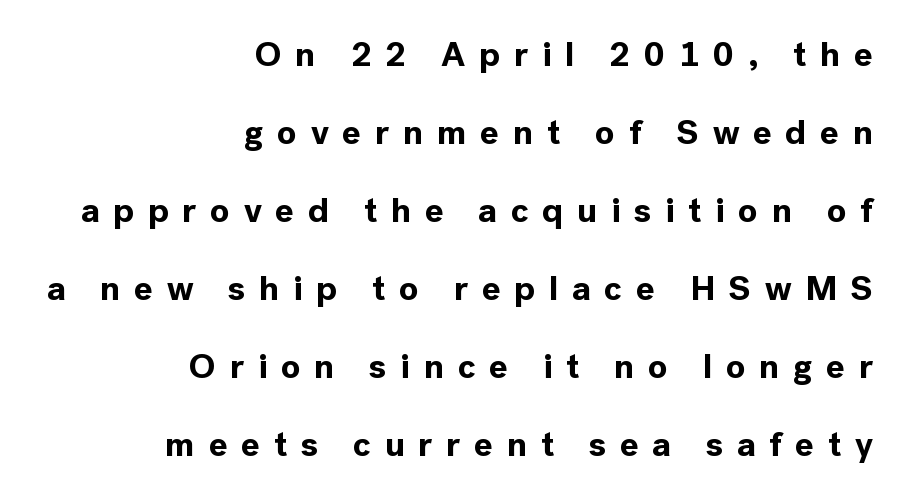
The image shows 35 px bold sans-serif type, upright; set right-aligned, loose line spacing (2.23x), unusually wide letter spacing (+0.39 em), not underlined; a medium x-height.
